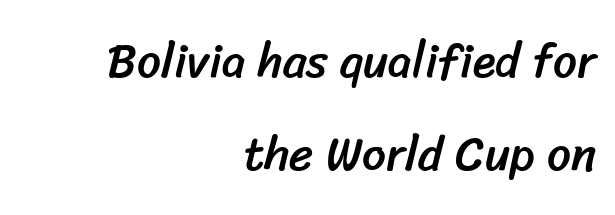
Q: Is the typeface a serif or a sans-serif typeface? A: Sans-serif.
Q: Is the text underlined? A: No.
Q: How is the paragraph aligned? A: Right-aligned.
Q: Is the spacing between letters normal or unusually wide? A: Normal.
Q: Is the spacing between lines tight, normal or loose? A: Loose.
Q: Width (condensed, normal, or wide)? A: Normal.
Q: Stroke contrast? A: Low.
Q: x-height? A: Medium.
Q: Monospaced? A: No.
